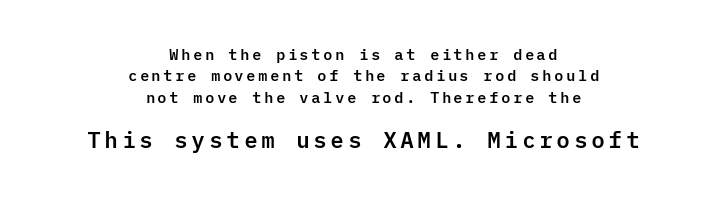
Q: Is the text italic (slanted)? A: No, it is upright.
Q: Is the text underlined? A: No.
Q: How is the paragraph aligned? A: Centered.
Q: Is the spacing between lines tight, normal or loose? A: Normal.
Q: Which block of text is set in a larger size, the first (top) or the second (bottom)? A: The second (bottom) one.
